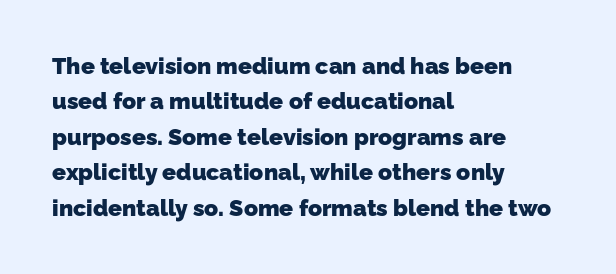
The image shows 23 px bold type; set left-aligned, normal line spacing (1.54x), normal letter spacing, not underlined.
